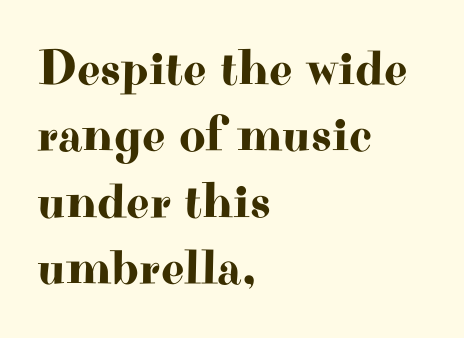
Q: Is the text italic (slanted)? A: No, it is upright.
Q: Is the typeface a serif or a sans-serif typeface? A: Serif.
Q: Is the text underlined? A: No.
Q: How is the paragraph aligned? A: Left-aligned.
Q: Is the spacing between letters normal or unusually wide? A: Normal.
Q: Is the spacing between lines tight, normal or loose? A: Normal.
Q: Width (condensed, normal, or wide)? A: Wide.
Q: Stroke contrast? A: High.
Q: x-height? A: Small.
Q: Monospaced? A: No.
